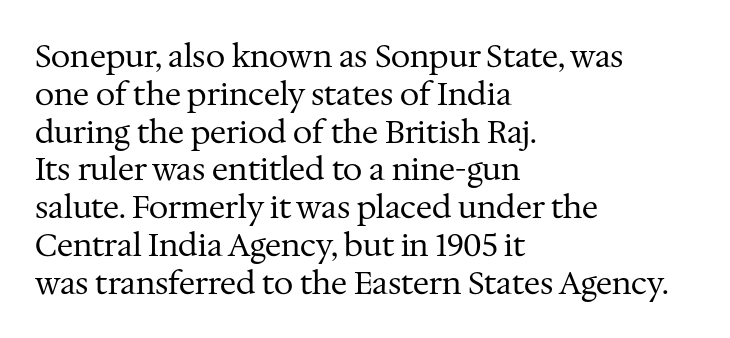
The image shows 31 px regular-weight serif type, upright; set left-aligned, line spacing 1.22x, normal letter spacing, not underlined; medium stroke contrast and a medium x-height.
